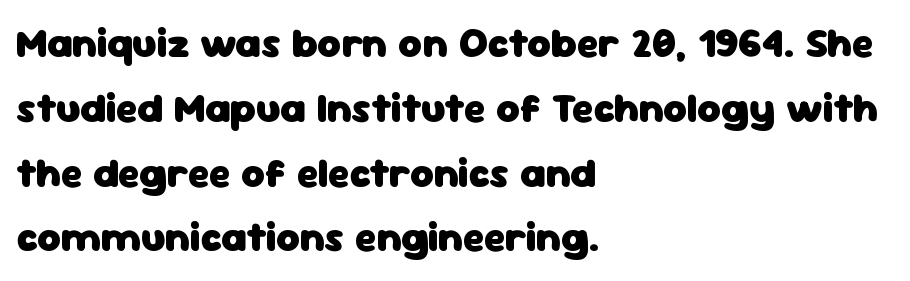
{"serif": "no", "italic": "no", "bold": "yes", "weight": "heavy", "width": "normal", "stroke_contrast": "low", "x_height": "medium", "monospaced": "no", "underline": "no", "align": "left", "line_spacing": "normal", "line_spacing_ratio": 1.58, "letter_spacing": "normal", "letter_spacing_em": 0.0, "glyph_px": 41}
